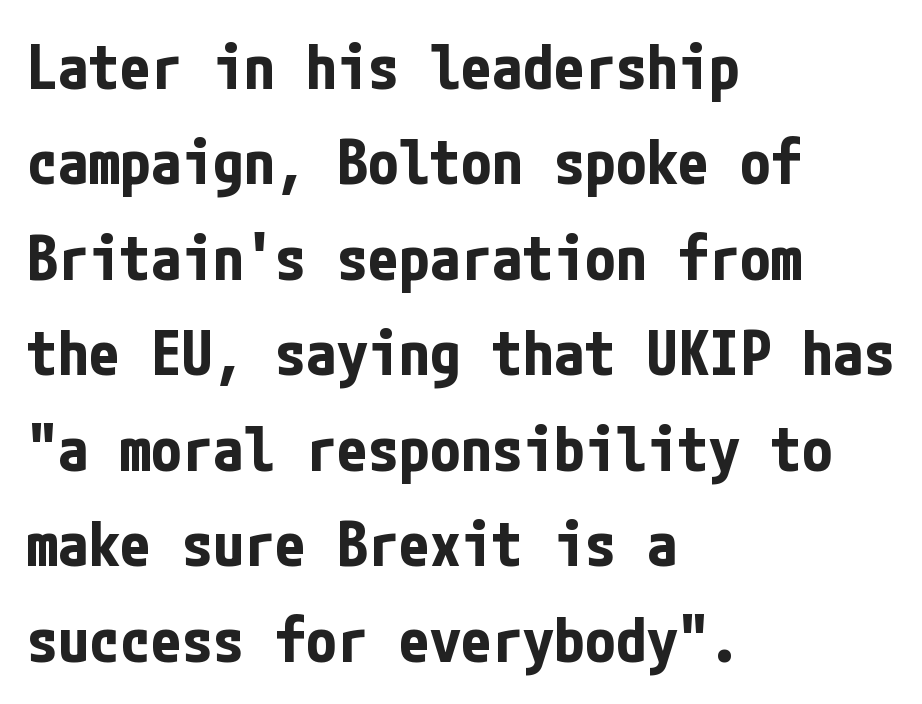
Q: Is the text bold? A: Yes.
Q: Is the text italic (slanted)? A: No, it is upright.
Q: Is the typeface a serif or a sans-serif typeface? A: Sans-serif.
Q: Is the text underlined? A: No.
Q: How is the paragraph aligned? A: Left-aligned.
Q: Is the spacing between letters normal or unusually wide? A: Normal.
Q: Is the spacing between lines tight, normal or loose? A: Normal.
Q: Width (condensed, normal, or wide)? A: Condensed.
Q: Stroke contrast? A: Low.
Q: x-height? A: Medium.
